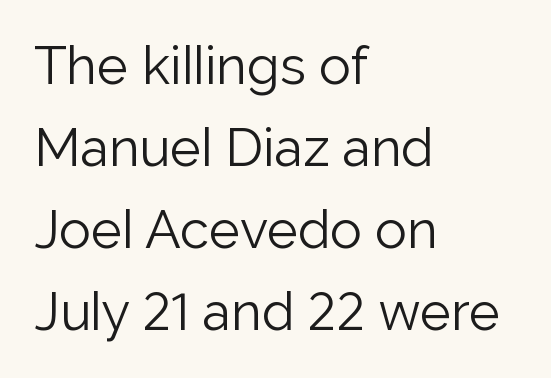
Q: Is the text bold? A: No.
Q: Is the text italic (slanted)? A: No, it is upright.
Q: Is the typeface a serif or a sans-serif typeface? A: Sans-serif.
Q: Is the text underlined? A: No.
Q: How is the paragraph aligned? A: Left-aligned.
Q: Is the spacing between letters normal or unusually wide? A: Normal.
Q: Is the spacing between lines tight, normal or loose? A: Normal.
Q: Width (condensed, normal, or wide)? A: Normal.
Q: Stroke contrast? A: Low.
Q: x-height? A: Medium.
Q: Monospaced? A: No.
